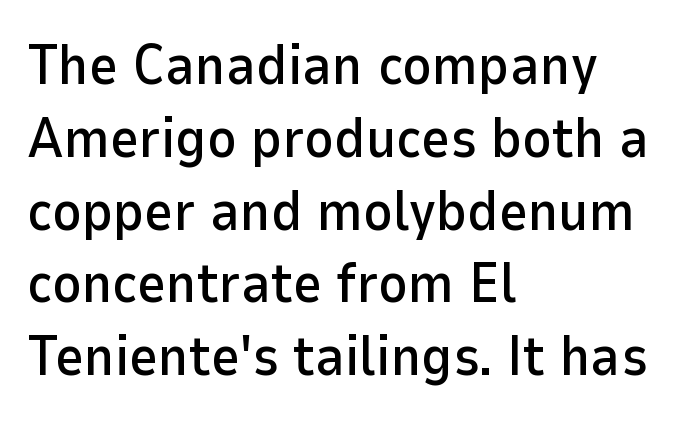
The image shows 56 px sans-serif type, upright; set left-aligned, normal line spacing (1.3x), normal letter spacing, not underlined; low stroke contrast and a medium x-height.
